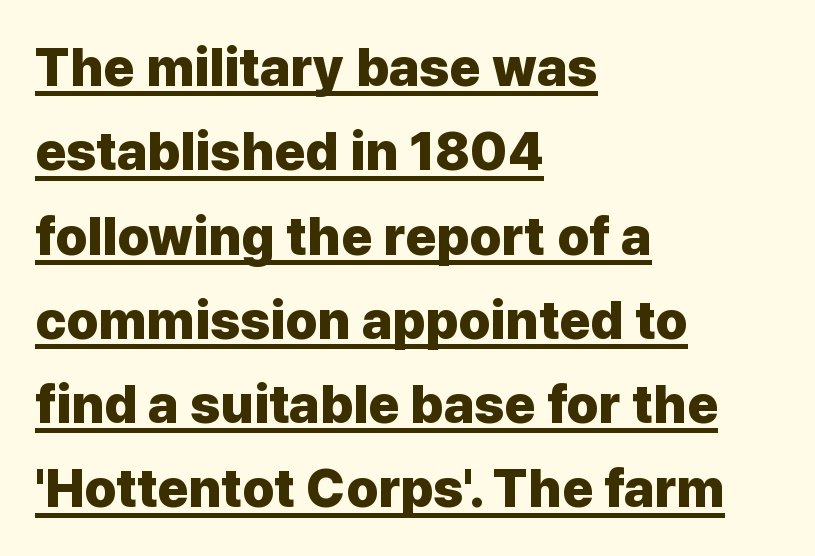
The image shows 53 px heavy sans-serif type, upright; set left-aligned, normal line spacing (1.59x), normal letter spacing, underlined; low stroke contrast and a medium x-height.
